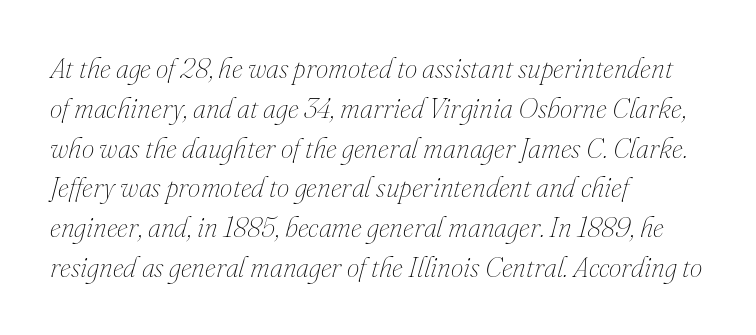
Q: Is the text bold? A: No.
Q: Is the text italic (slanted)? A: Yes, it leans right by about 16 degrees.
Q: Is the text underlined? A: No.
Q: How is the paragraph aligned? A: Left-aligned.
Q: Is the spacing between letters normal or unusually wide? A: Normal.
Q: Is the spacing between lines tight, normal or loose? A: Normal.
Q: Width (condensed, normal, or wide)? A: Normal.
Q: Stroke contrast? A: Medium.
Q: x-height? A: Small.
Q: Monospaced? A: No.
